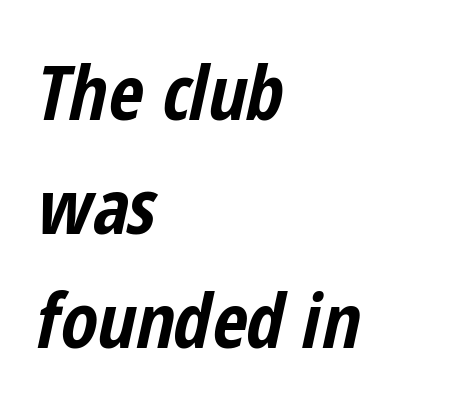
{"italic": "yes", "lean": "right", "slant_degrees": 12, "bold": "yes", "weight": "bold", "width": "condensed", "stroke_contrast": "low", "x_height": "medium", "monospaced": "no", "underline": "no", "align": "left", "line_spacing": "normal", "line_spacing_ratio": 1.5, "letter_spacing": "normal", "letter_spacing_em": 0.0, "glyph_px": 76}
